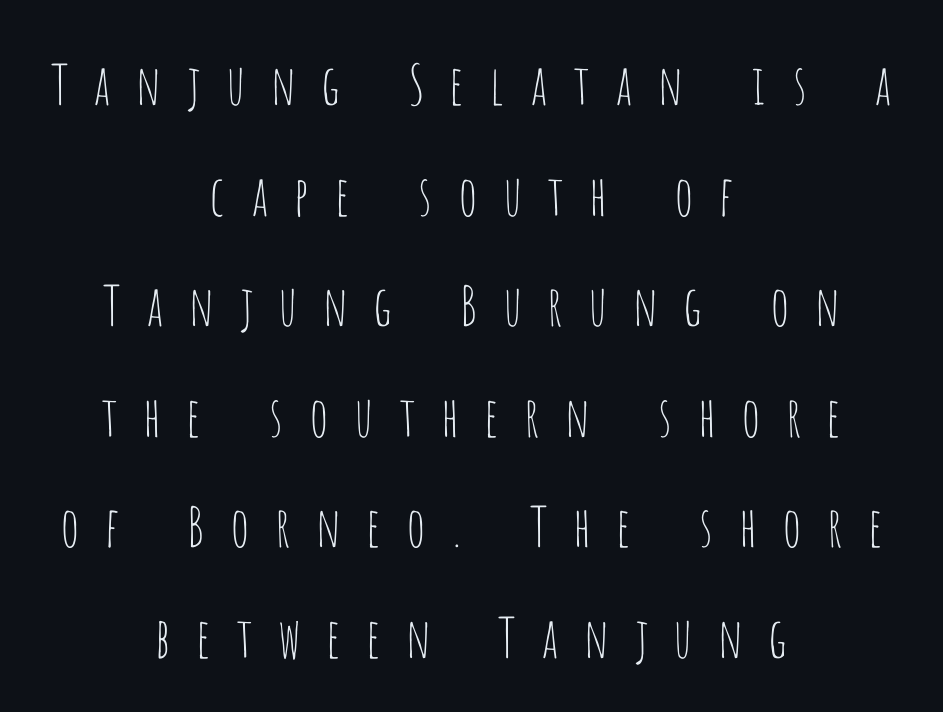
Quick note: underline off. The line texture is sparse and dotted thanks to wide tracking. The typeface has the unassuming heft of standard copy or less. This sample uses a sans-serif face. Proportional: the letters do not fall into vertical columns. Every character sits straight up, as roman type does.
